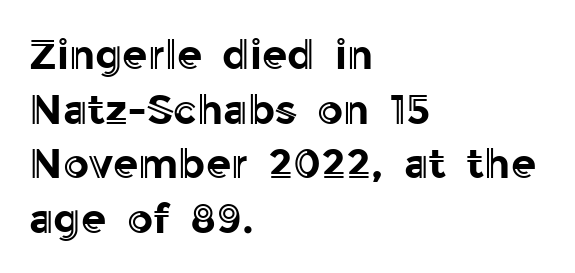
Is the block centered? No — it sits flush against the left margin. No extra tracking has been applied to these lines. The rendering uses natural spacing where letterforms have individual widths. Baseline-to-baseline distance is the conventional proportion of letter height.
